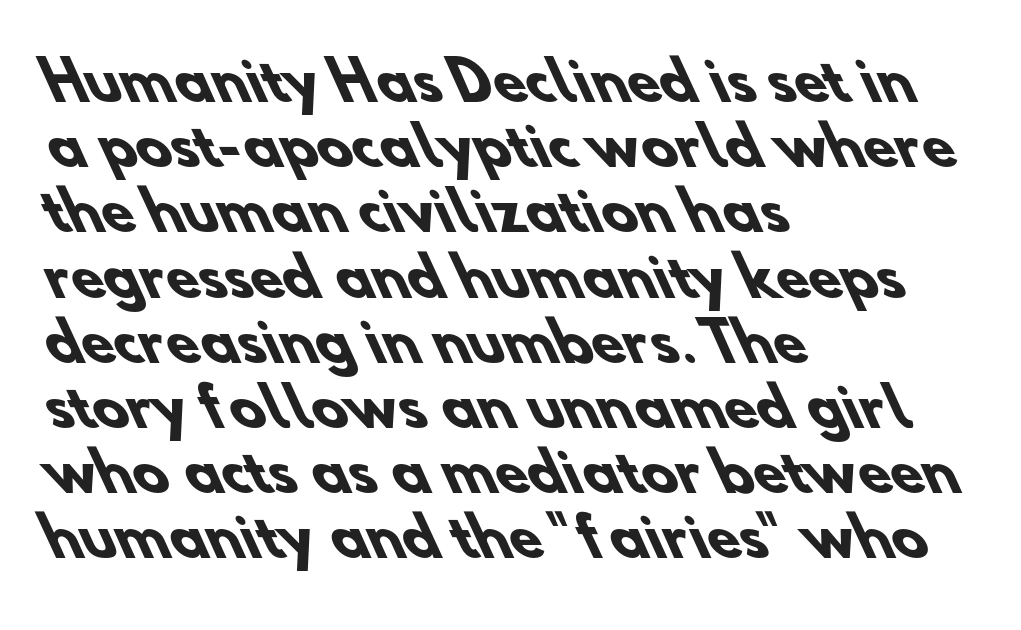
Underline: absent. The passage shown is typeset with a sans-serif family. This rendering leaves character spacing at its baseline value. The paragraph has a hard left edge and a soft right edge.
